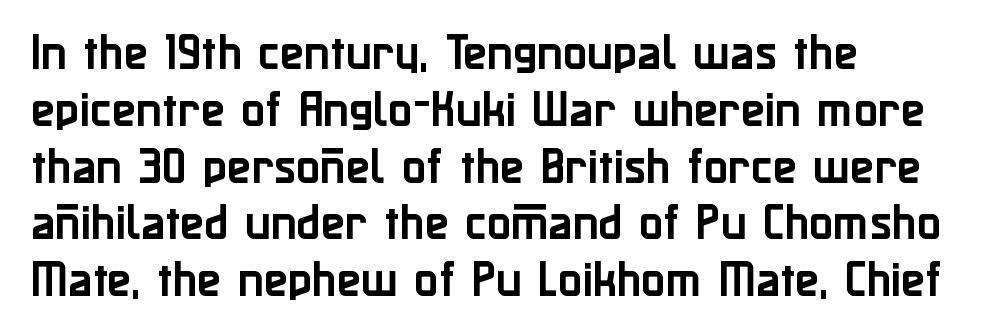
Q: Is the text italic (slanted)? A: No, it is upright.
Q: Is the typeface a serif or a sans-serif typeface? A: Sans-serif.
Q: Is the text underlined? A: No.
Q: How is the paragraph aligned? A: Left-aligned.
Q: Is the spacing between letters normal or unusually wide? A: Normal.
Q: Is the spacing between lines tight, normal or loose? A: Normal.
Q: Width (condensed, normal, or wide)? A: Normal.
Q: Stroke contrast? A: Low.
Q: x-height? A: Medium.
Q: Monospaced? A: No.
